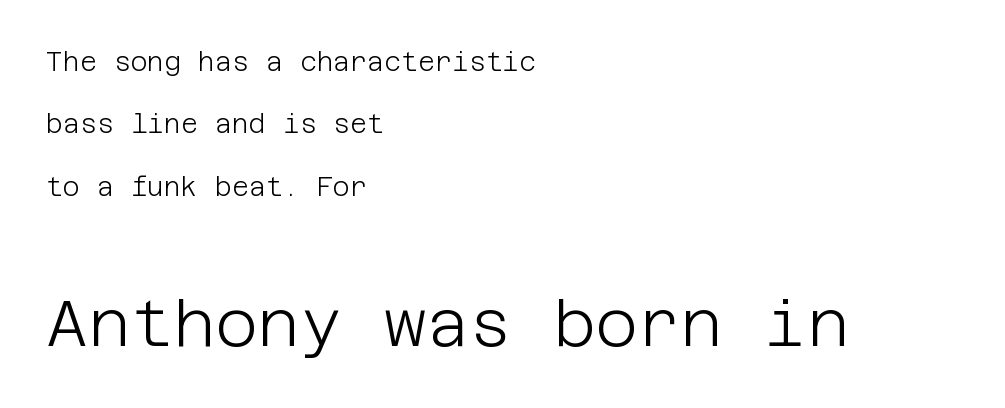
{"serif": "no", "italic": "no", "bold": "no", "weight": "light", "width": "normal", "stroke_contrast": "low", "x_height": "large", "underline": "no", "align": "left", "line_spacing": "loose", "line_spacing_ratio": 2.4, "letter_spacing": "normal", "letter_spacing_em": 0.0, "larger_block": "second", "size_ratio": 2.5, "glyph_px": 65}
